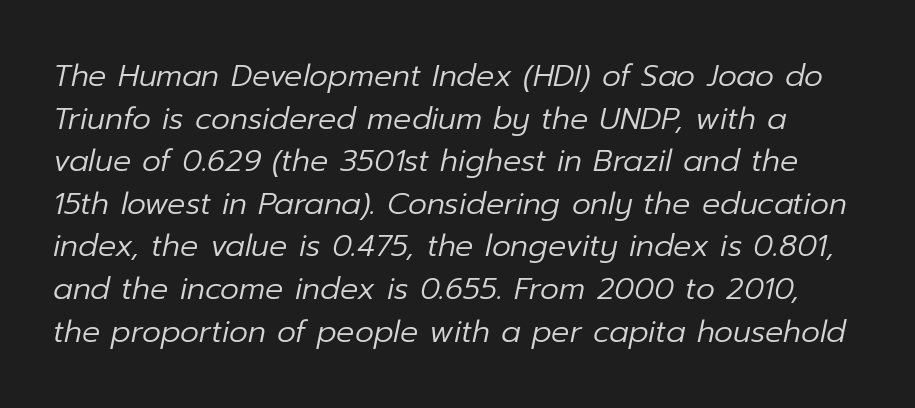
The image shows 30 px regular-weight type, italic (leaning right); set normal line spacing (1.42x), normal letter spacing, not underlined; low stroke contrast and a medium x-height.
